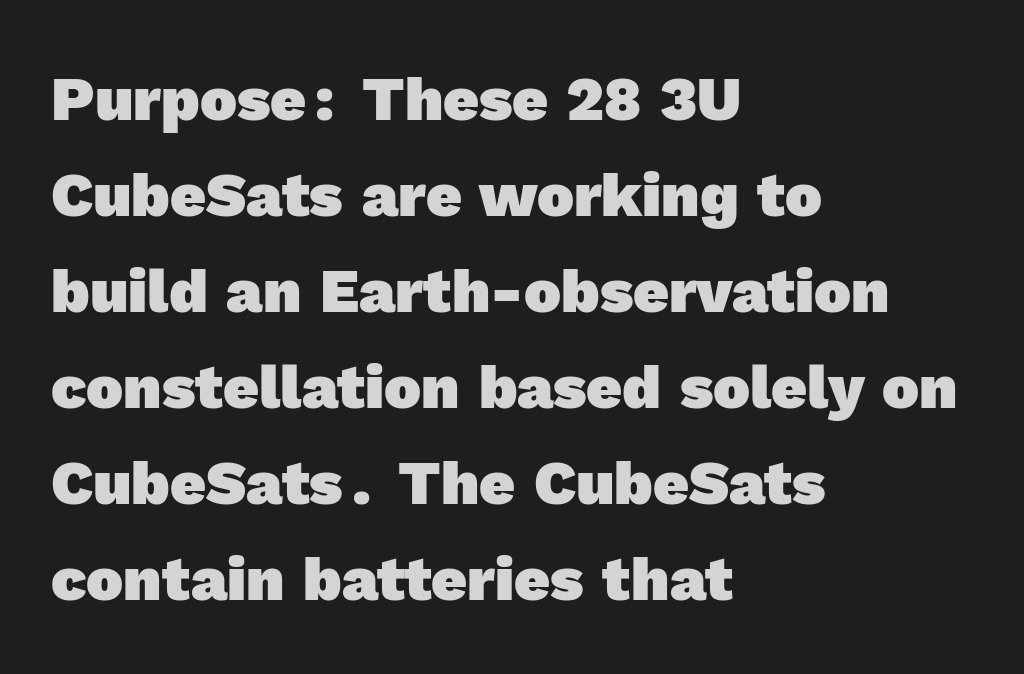
The image shows 62 px heavy sans-serif type; set left-aligned, normal line spacing (1.55x), normal letter spacing, not underlined; a medium x-height.
